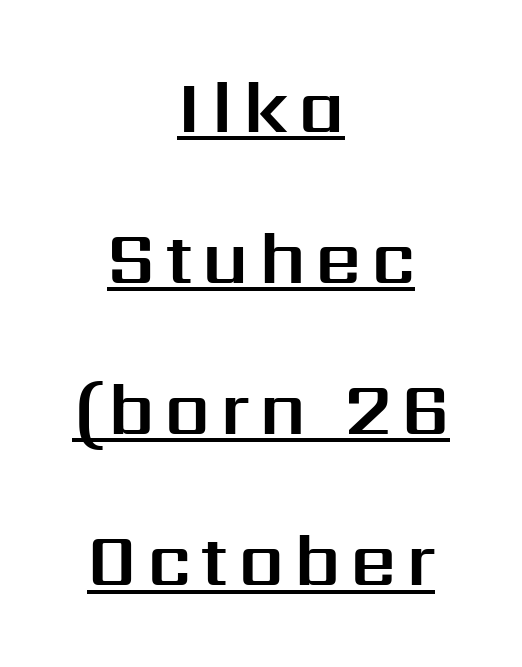
The image shows 73 px sans-serif type, upright; set centered, loose line spacing (2.07x), underlined; medium stroke contrast and a medium x-height.
